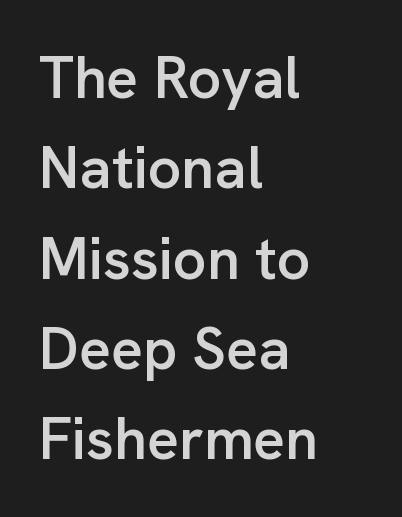
Q: Is the text bold? A: Semi-bold.
Q: Is the text italic (slanted)? A: No, it is upright.
Q: Is the typeface a serif or a sans-serif typeface? A: Sans-serif.
Q: Is the text underlined? A: No.
Q: How is the paragraph aligned? A: Left-aligned.
Q: Is the spacing between letters normal or unusually wide? A: Normal.
Q: Is the spacing between lines tight, normal or loose? A: Normal.
Q: Width (condensed, normal, or wide)? A: Normal.
Q: Stroke contrast? A: Low.
Q: x-height? A: Medium.
Q: Monospaced? A: No.
